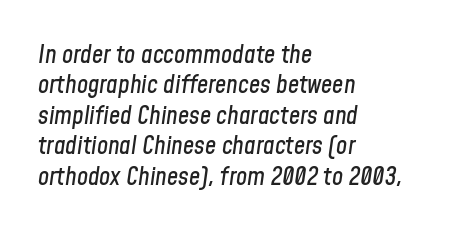
Q: Is the text italic (slanted)? A: Yes, it leans right by about 8 degrees.
Q: Is the text underlined? A: No.
Q: How is the paragraph aligned? A: Left-aligned.
Q: Is the spacing between letters normal or unusually wide? A: Normal.
